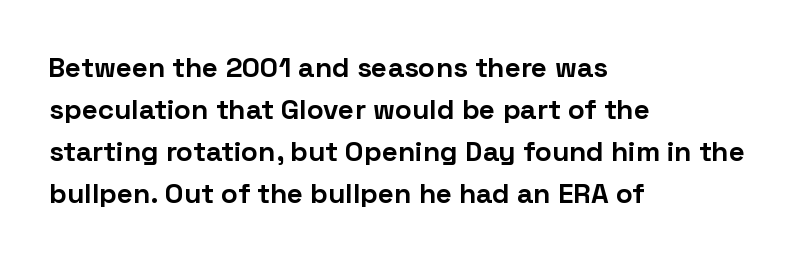
Q: Is the text bold? A: Yes.
Q: Is the text italic (slanted)? A: No, it is upright.
Q: Is the typeface a serif or a sans-serif typeface? A: Sans-serif.
Q: Is the text underlined? A: No.
Q: How is the paragraph aligned? A: Left-aligned.
Q: Is the spacing between letters normal or unusually wide? A: Normal.
Q: Is the spacing between lines tight, normal or loose? A: Normal.
Q: Width (condensed, normal, or wide)? A: Normal.
Q: Stroke contrast? A: Low.
Q: x-height? A: Medium.
Q: Monospaced? A: No.
